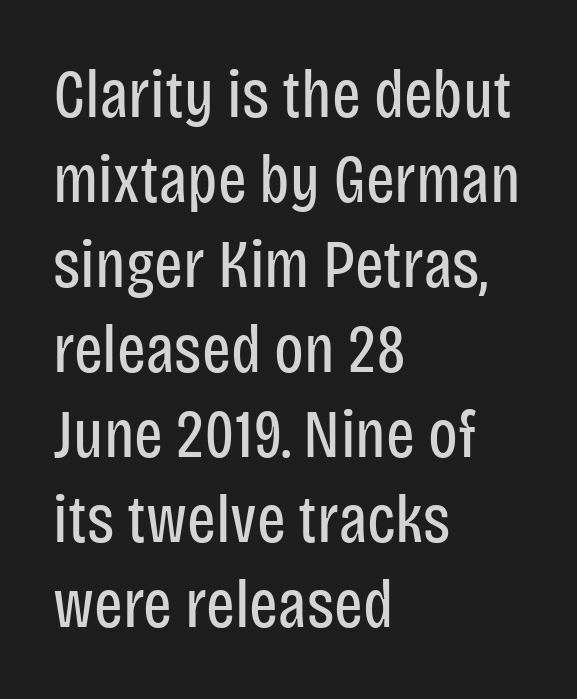
{"serif": "no", "italic": "no", "bold": "no", "weight": "regular", "width": "condensed", "stroke_contrast": "low", "x_height": "large", "monospaced": "no", "underline": "no", "align": "left", "line_spacing": "normal", "line_spacing_ratio": 1.25, "letter_spacing": "normal", "letter_spacing_em": 0.0, "glyph_px": 68}
